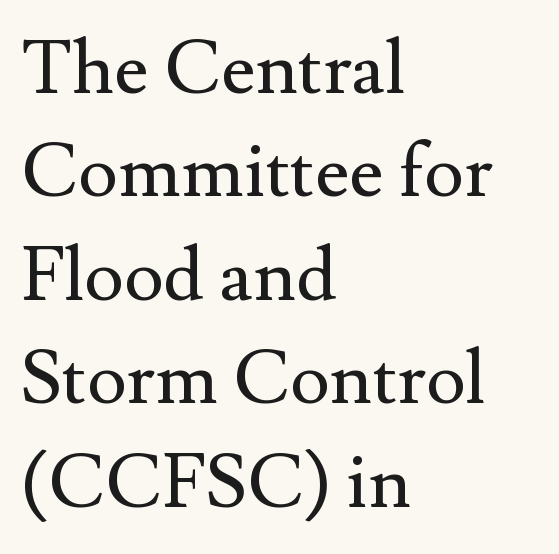
Q: Is the text bold? A: No.
Q: Is the text italic (slanted)? A: No, it is upright.
Q: Is the typeface a serif or a sans-serif typeface? A: Serif.
Q: Is the text underlined? A: No.
Q: How is the paragraph aligned? A: Left-aligned.
Q: Is the spacing between letters normal or unusually wide? A: Normal.
Q: Is the spacing between lines tight, normal or loose? A: Normal.
Q: Width (condensed, normal, or wide)? A: Normal.
Q: Stroke contrast? A: Medium.
Q: x-height? A: Small.
Q: Monospaced? A: No.
